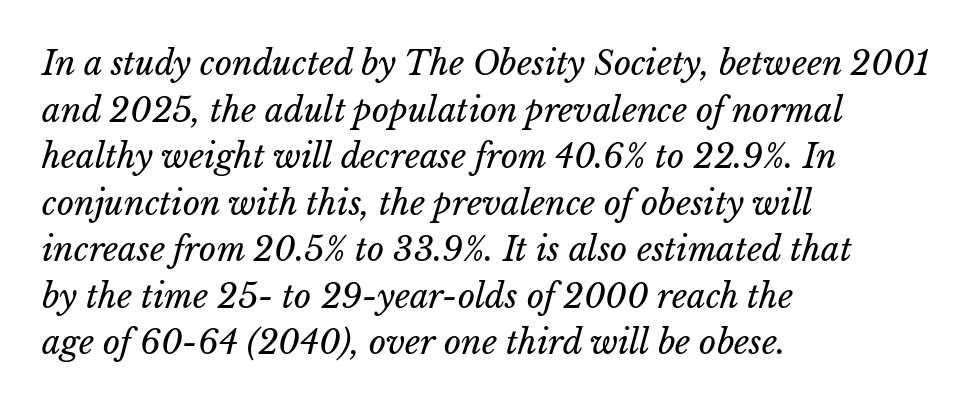
Baseline-to-baseline distance is the conventional proportion of letter height. Descender tails drop into unmarked territory. A typesetter would call this proportional, since set widths differ per character. Which margin do the lines hug? The left one — the right edge is uneven. Style check: oblique.
